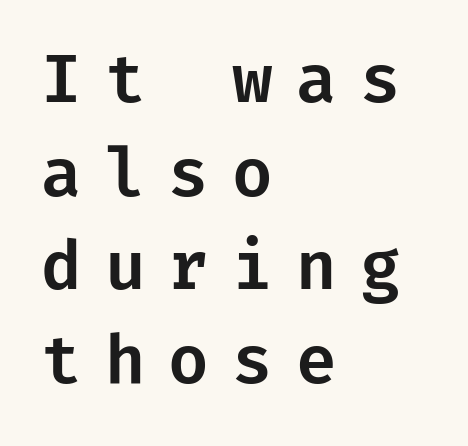
One glance says typical: line gaps are just what's usual. Casual observation: everything's shoved over to the left. In terms of letterform style, serifs are entirely absent. Compared with typical body copy, the letter spacing here is much looser. The letters stand upright; this is a roman face. Only glyphs here, with clear space below each row.
